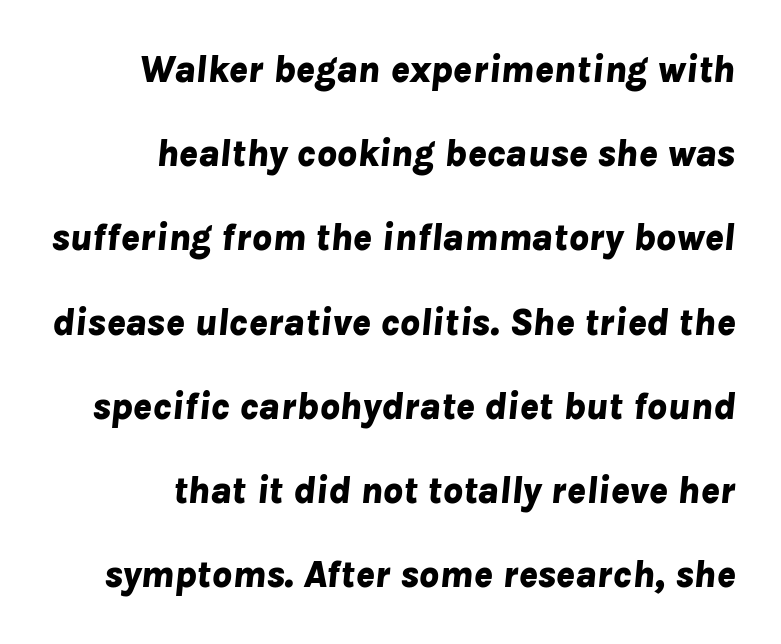
The strokes are fattened all the way to bold. The space beneath each line is pristine and unruled. Observe the ordinary spacing: letters are neighbours, not strangers. Character widths vary here, with narrow letters taking less room than wide ones. Rows of type keep a wide berth in the vertical direction. Every row of glyphs terminates at an identical x-position on the right.
